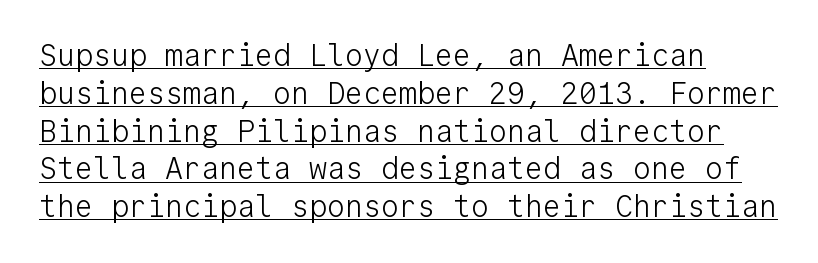
The leading is moderate, giving the passage an even texture. Letters have the restrained weight of plain body copy at most. How are the letters spaced? Ordinarily, with no added tracking. Ordinary non-slanted type is in use. In designer terms, the underline attribute is active on this setting. You could count columns in this text — the font is strictly monospaced.
